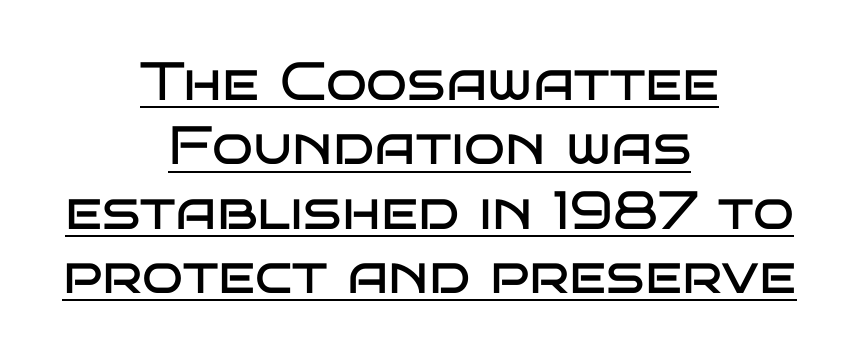
Q: Is the text bold? A: No.
Q: Is the text italic (slanted)? A: No, it is upright.
Q: Is the typeface a serif or a sans-serif typeface? A: Sans-serif.
Q: Is the text underlined? A: Yes.
Q: How is the paragraph aligned? A: Centered.
Q: Is the spacing between letters normal or unusually wide? A: Normal.
Q: Width (condensed, normal, or wide)? A: Wide.
Q: Stroke contrast? A: Low.
Q: x-height? A: Large.
Q: Monospaced? A: No.
